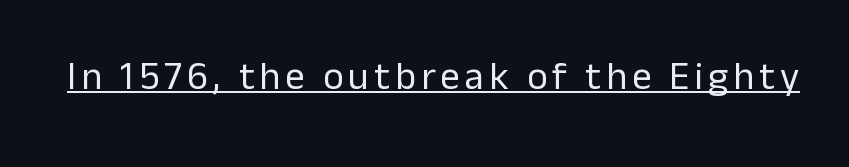
Notice how the stems are strictly vertical — no italics here. Quick note: underline on. Unbolded letterforms with no extra heft. The glyphs in this specimen are sans serif.
